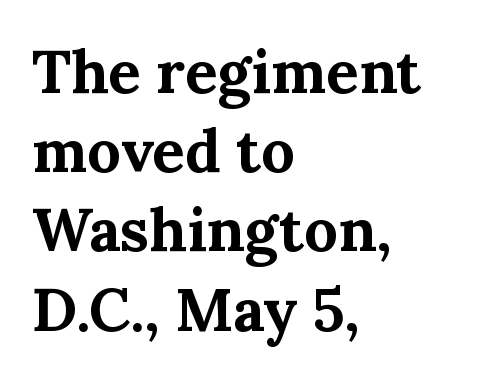
The image shows 60 px bold serif type, upright; set left-aligned, normal line spacing (1.32x), normal letter spacing, not underlined; medium stroke contrast and a medium x-height.
